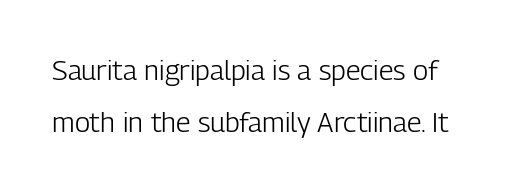
Q: Is the text bold? A: No.
Q: Is the text italic (slanted)? A: No, it is upright.
Q: Is the typeface a serif or a sans-serif typeface? A: Sans-serif.
Q: Is the text underlined? A: No.
Q: Is the spacing between letters normal or unusually wide? A: Normal.
Q: Width (condensed, normal, or wide)? A: Condensed.
Q: Stroke contrast? A: Low.
Q: x-height? A: Medium.
Q: Monospaced? A: No.
